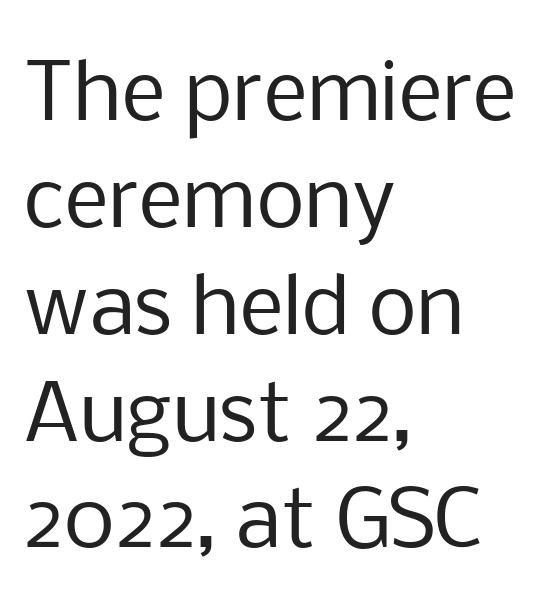
Q: Is the text bold? A: No.
Q: Is the text italic (slanted)? A: No, it is upright.
Q: Is the typeface a serif or a sans-serif typeface? A: Sans-serif.
Q: Is the text underlined? A: No.
Q: How is the paragraph aligned? A: Left-aligned.
Q: Is the spacing between letters normal or unusually wide? A: Normal.
Q: Is the spacing between lines tight, normal or loose? A: Normal.
Q: Width (condensed, normal, or wide)? A: Normal.
Q: Stroke contrast? A: Low.
Q: x-height? A: Medium.
Q: Monospaced? A: No.
